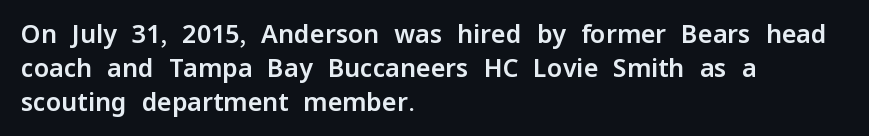
{"italic": "no", "underline": "no", "align": "left", "line_spacing": "normal", "line_spacing_ratio": 1.37, "letter_spacing": "normal", "letter_spacing_em": 0.0, "glyph_px": 25}
